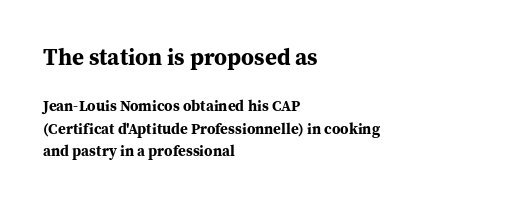
Q: Is the text bold? A: Yes.
Q: Is the text italic (slanted)? A: No, it is upright.
Q: Is the text underlined? A: No.
Q: How is the paragraph aligned? A: Left-aligned.
Q: Is the spacing between letters normal or unusually wide? A: Normal.
Q: Is the spacing between lines tight, normal or loose? A: Normal.
Q: Which block of text is set in a larger size, the first (top) or the second (bottom)? A: The first (top) one.
